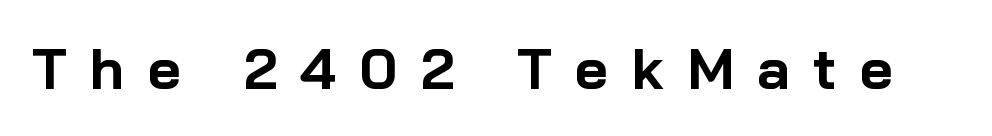
The image shows 57 px bold sans-serif type, upright; set unusually wide letter spacing (+0.41 em), not underlined; low stroke contrast and a medium x-height.
